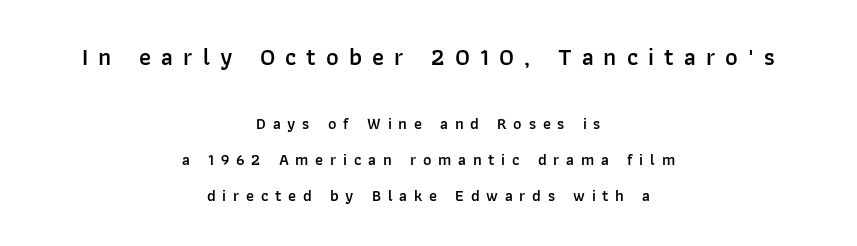
The image shows 24 px text type, upright; set centered, loose line spacing (2.24x), unusually wide letter spacing (+0.42 em), not underlined; the first (top) block is 1.5x larger.
